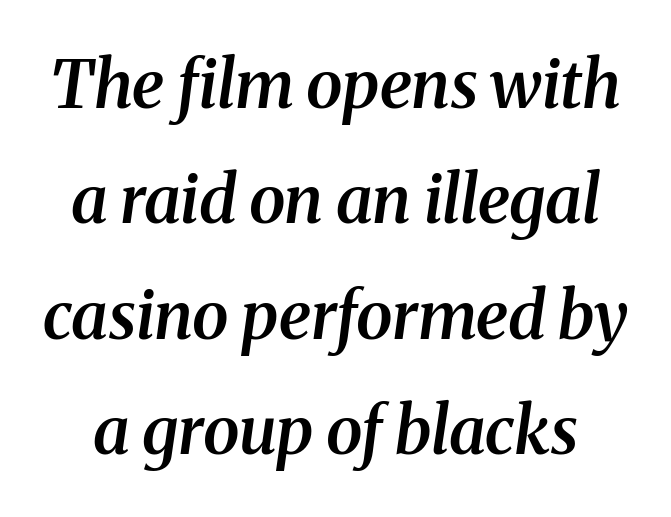
{"serif": "yes", "italic": "yes", "lean": "right", "slant_degrees": 8, "bold": "semi", "weight": "semibold", "width": "normal", "stroke_contrast": "medium", "x_height": "medium", "monospaced": "no", "underline": "no", "line_spacing_ratio": 1.75, "letter_spacing": "normal", "letter_spacing_em": 0.0, "glyph_px": 66}
